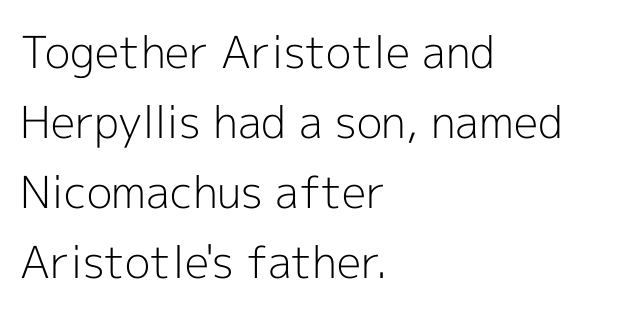
{"serif": "no", "italic": "no", "bold": "no", "weight": "light", "width": "normal", "x_height": "medium", "monospaced": "no", "underline": "no", "align": "left", "line_spacing": "normal", "line_spacing_ratio": 1.59, "letter_spacing": "normal", "letter_spacing_em": 0.0, "glyph_px": 44}
